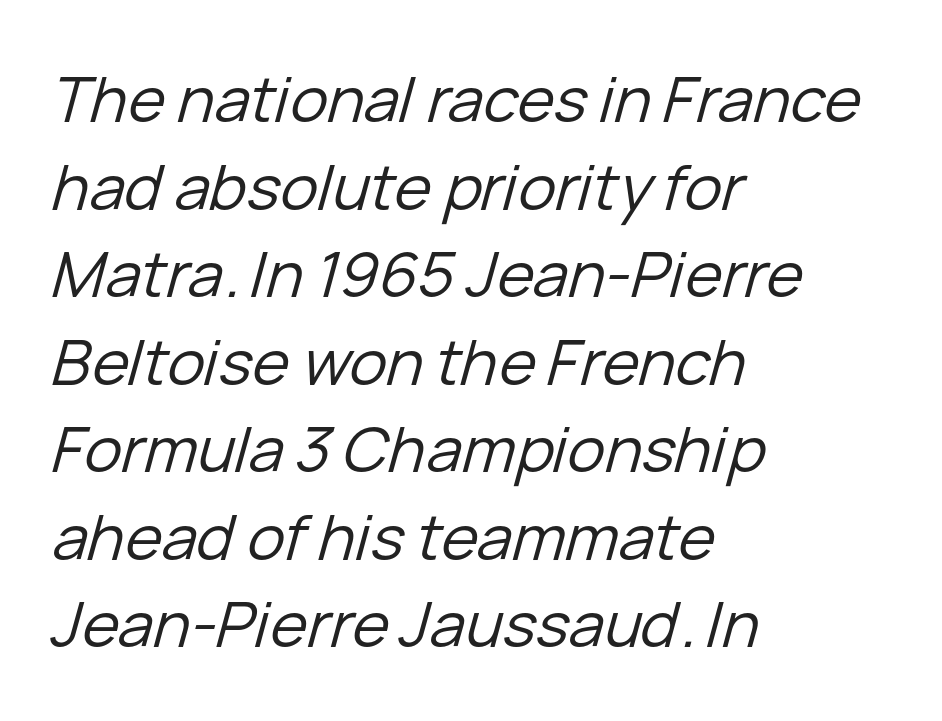
The image shows 63 px regular-weight type, italic (leaning right); set left-aligned, normal line spacing (1.39x), normal letter spacing, not underlined; low stroke contrast and a medium x-height.
